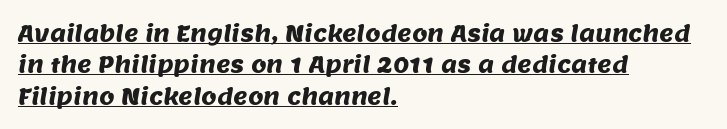
The image shows 22 px text type; set left-aligned, normal line spacing (1.43x), normal letter spacing, underlined.
